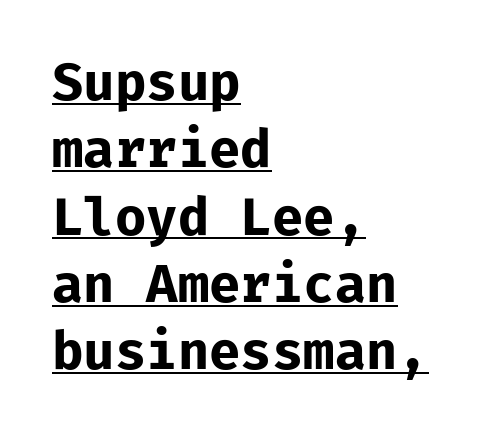
{"serif": "no", "italic": "no", "bold": "yes", "weight": "bold", "width": "normal", "stroke_contrast": "low", "x_height": "medium", "monospaced": "yes", "underline": "yes", "align": "left", "line_spacing": "normal", "line_spacing_ratio": 1.32, "letter_spacing": "normal", "letter_spacing_em": 0.0, "glyph_px": 51}
